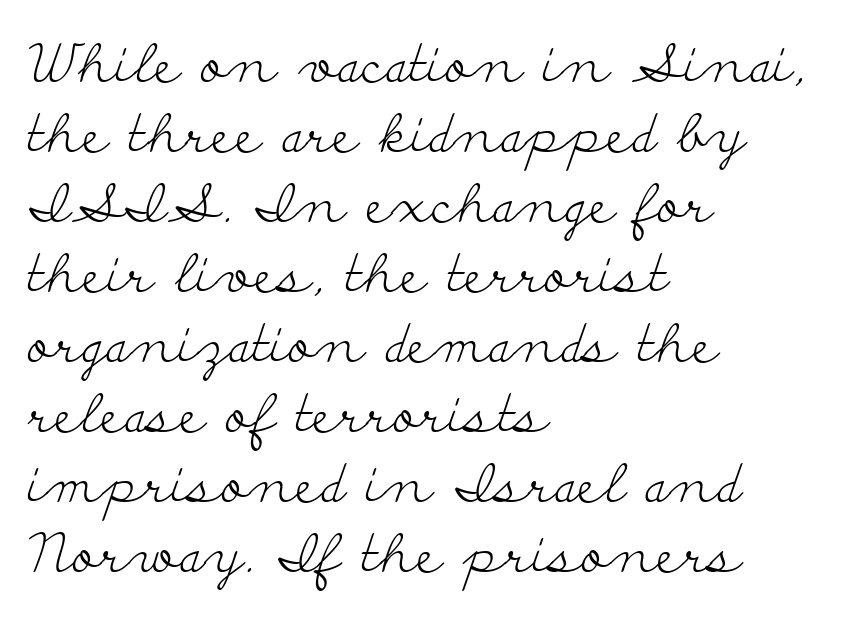
The image shows 53 px light, wide serif type; set left-aligned, normal line spacing (1.32x), normal letter spacing, not underlined; low stroke contrast and a small x-height.
